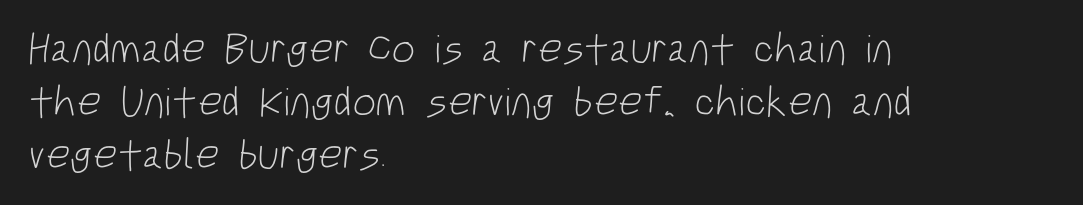
{"serif": "no", "bold": "no", "weight": "light", "width": "condensed", "stroke_contrast": "low", "x_height": "large", "monospaced": "no", "underline": "no", "align": "left", "line_spacing": "normal", "line_spacing_ratio": 1.26, "letter_spacing": "normal", "letter_spacing_em": 0.0, "glyph_px": 42}
